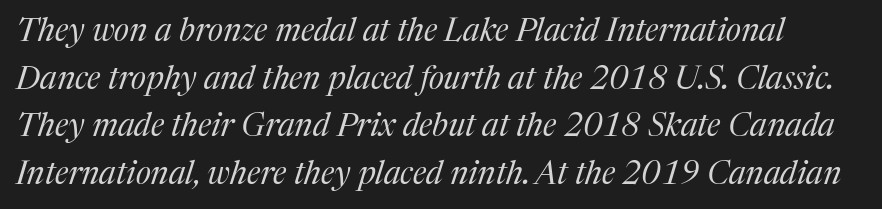
The image shows 32 px regular-weight serif type, italic (leaning right); set normal line spacing (1.49x), normal letter spacing, not underlined; medium stroke contrast and a medium x-height.
